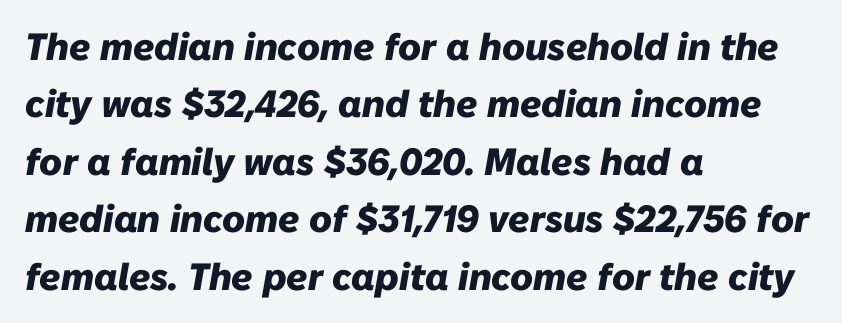
The image shows 38 px heavy type, italic (leaning right); set left-aligned, normal line spacing (1.51x), normal letter spacing, not underlined; low stroke contrast and a medium x-height.
